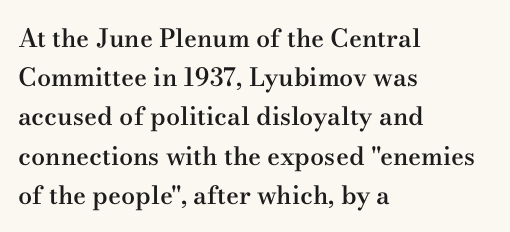
A bare baseline throughout the passage. The sample has been set in demibold, a notch under bold. The paragraph shown leans on its left margin. When letters stand straight like this, we call the style roman or upright. The space between consecutive lines is moderate.
